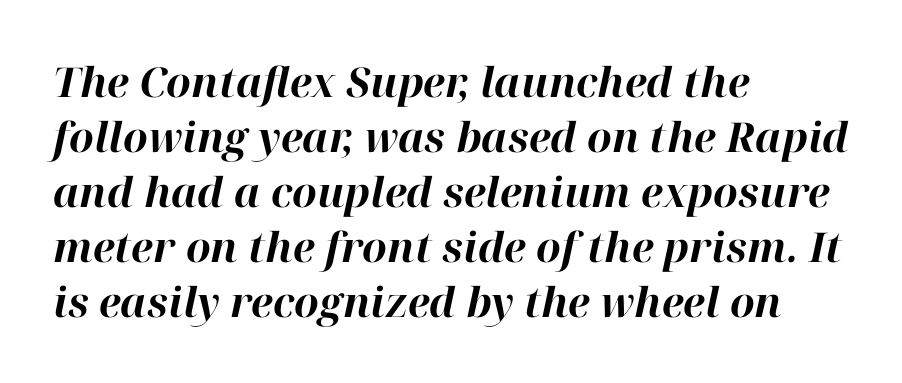
{"italic": "yes", "lean": "right", "slant_degrees": 12, "bold": "yes", "weight": "bold", "width": "normal", "stroke_contrast": "high", "x_height": "medium", "monospaced": "no", "underline": "no", "align": "left", "line_spacing": "normal", "line_spacing_ratio": 1.34, "letter_spacing": "normal", "letter_spacing_em": 0.0, "glyph_px": 41}
